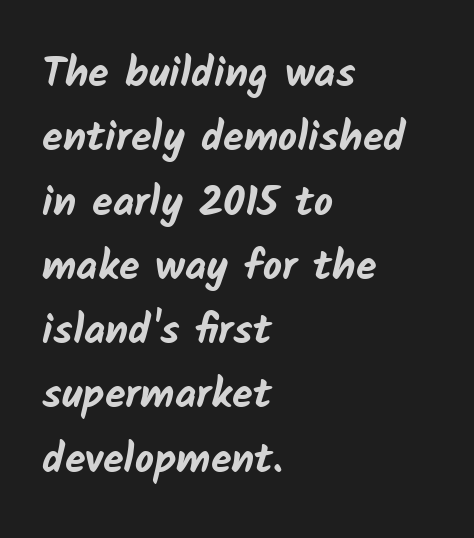
Q: Is the text bold? A: Yes.
Q: Is the typeface a serif or a sans-serif typeface? A: Sans-serif.
Q: Is the text underlined? A: No.
Q: How is the paragraph aligned? A: Left-aligned.
Q: Is the spacing between letters normal or unusually wide? A: Normal.
Q: Is the spacing between lines tight, normal or loose? A: Normal.
Q: Width (condensed, normal, or wide)? A: Normal.
Q: Stroke contrast? A: Low.
Q: x-height? A: Medium.
Q: Monospaced? A: No.
